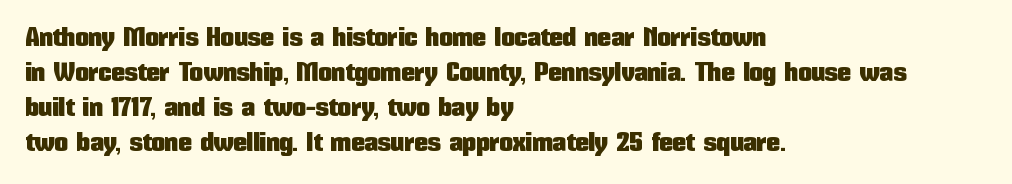
The image shows 27 px text type, upright; set left-aligned, normal line spacing (1.3x), normal letter spacing, not underlined.
